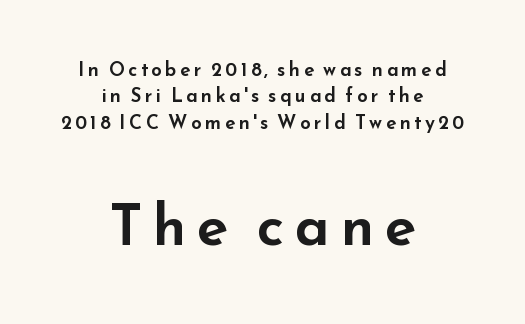
Reading top to bottom, the characters get bigger at the block break. Italic: no, the glyphs are upright roman. The designer left line spacing at the default. This is sans-serif lettering, the kind often seen on screens and signage.
